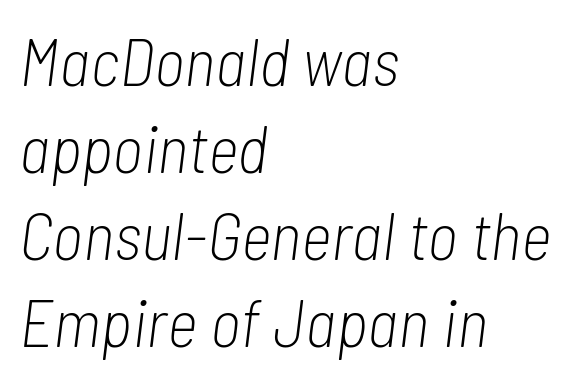
The image shows 67 px light, condensed type, italic (leaning right); set left-aligned, normal line spacing (1.3x), normal letter spacing, not underlined; low stroke contrast and a medium x-height.
